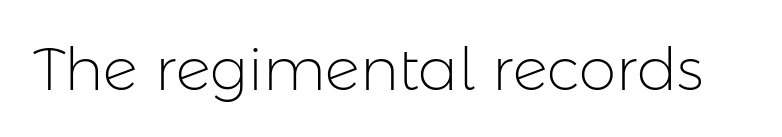
The image shows 60 px light sans-serif type, upright; set normal letter spacing, not underlined; low stroke contrast and a medium x-height.
